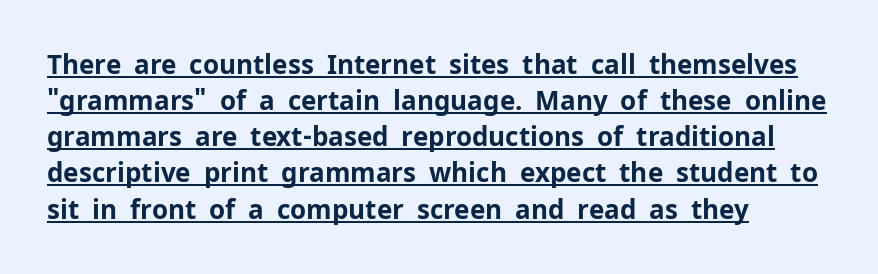
Q: Is the text bold? A: Yes.
Q: Is the text italic (slanted)? A: No, it is upright.
Q: Is the text underlined? A: Yes.
Q: How is the paragraph aligned? A: Left-aligned.
Q: Is the spacing between letters normal or unusually wide? A: Normal.
Q: Is the spacing between lines tight, normal or loose? A: Normal.
